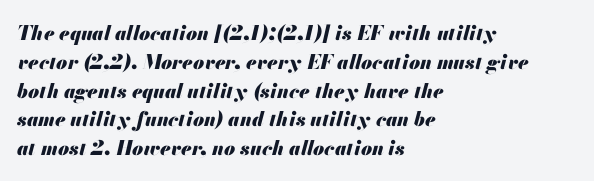
Thick stems and heavy bowls — unmistakably bold. This sample uses plain, unmodified letter spacing. The whole block is typeset with a tilt. Only glyphs here, with clear space below each row.
